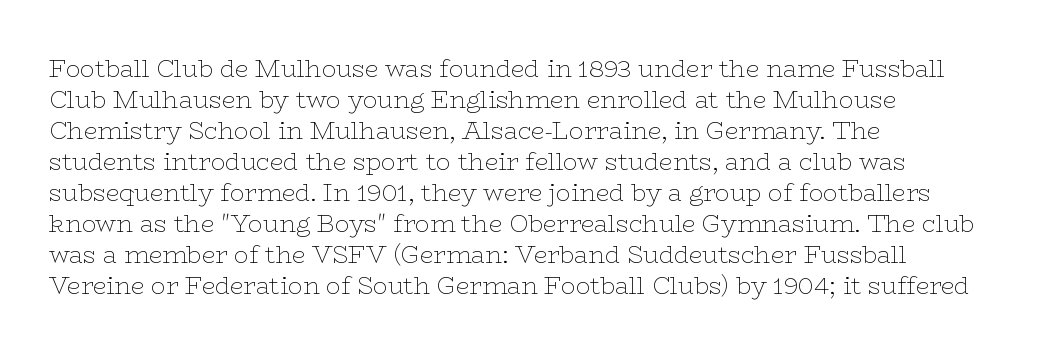
{"italic": "no", "bold": "no", "underline": "no", "align": "left", "line_spacing": "normal", "line_spacing_ratio": 1.29, "letter_spacing": "normal", "letter_spacing_em": 0.0, "glyph_px": 24}
